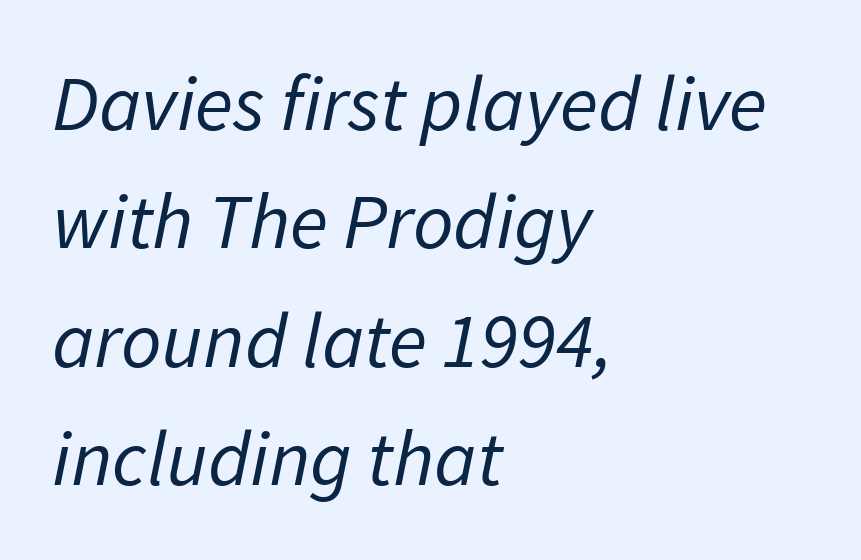
{"italic": "yes", "lean": "right", "slant_degrees": 11, "bold": "no", "weight": "regular", "width": "normal", "stroke_contrast": "low", "x_height": "medium", "monospaced": "no", "underline": "no", "align": "left", "line_spacing": "normal", "line_spacing_ratio": 1.5, "letter_spacing": "normal", "letter_spacing_em": 0.0, "glyph_px": 79}
